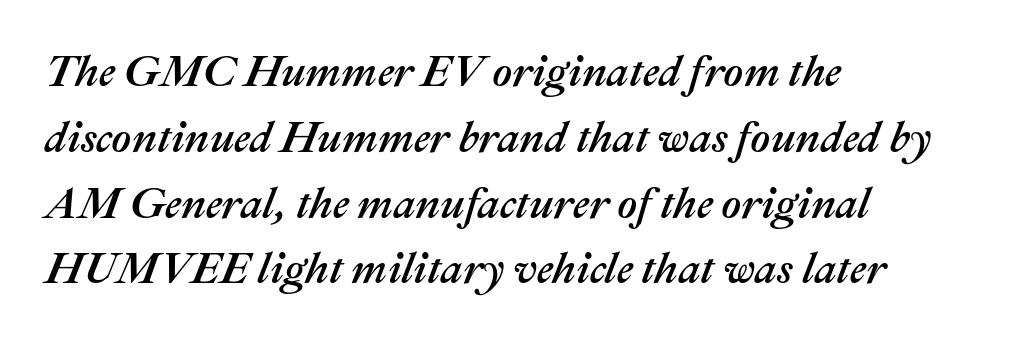
Q: Is the text italic (slanted)? A: Yes, it leans right by about 22 degrees.
Q: Is the text underlined? A: No.
Q: How is the paragraph aligned? A: Left-aligned.
Q: Is the spacing between letters normal or unusually wide? A: Normal.
Q: Is the spacing between lines tight, normal or loose? A: Normal.
Q: Width (condensed, normal, or wide)? A: Normal.
Q: Stroke contrast? A: Medium.
Q: x-height? A: Medium.
Q: Monospaced? A: No.
